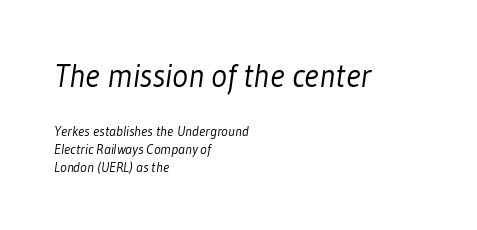
The image shows 33 px light, condensed sans-serif type; set left-aligned, normal line spacing (1.27x), normal letter spacing, not underlined; the first (top) block is 2.36x larger; low stroke contrast and a medium x-height.
